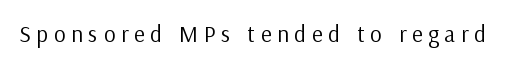
Between one letter and the next there's a generous, obvious gap. No chunkiness to these letters — they're not bold. You can tell it's not italic because the verticals are truly vertical. The space directly below the letters is spotless.
